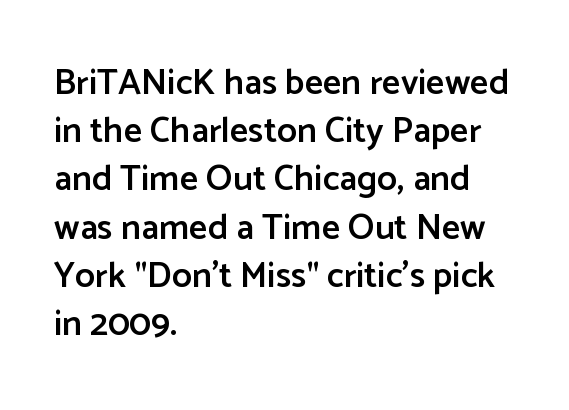
{"serif": "no", "italic": "no", "bold": "semi", "weight": "semibold", "width": "normal", "stroke_contrast": "low", "x_height": "medium", "monospaced": "no", "underline": "no", "align": "left", "line_spacing": "normal", "line_spacing_ratio": 1.34, "letter_spacing": "normal", "letter_spacing_em": 0.0, "glyph_px": 36}
